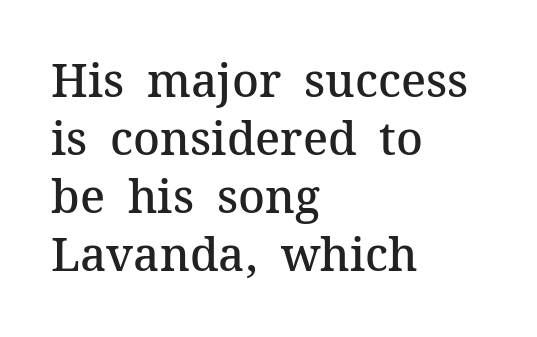
Q: Is the text bold? A: Semi-bold.
Q: Is the text italic (slanted)? A: No, it is upright.
Q: Is the typeface a serif or a sans-serif typeface? A: Serif.
Q: Is the text underlined? A: No.
Q: How is the paragraph aligned? A: Left-aligned.
Q: Is the spacing between letters normal or unusually wide? A: Normal.
Q: Is the spacing between lines tight, normal or loose? A: Normal.
Q: Width (condensed, normal, or wide)? A: Normal.
Q: Stroke contrast? A: Medium.
Q: x-height? A: Medium.
Q: Monospaced? A: No.
